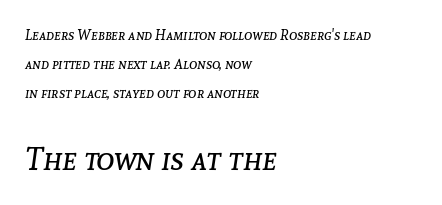
The image shows 31 px regular-weight type, italic (leaning right); set left-aligned, loose line spacing (2.08x), normal letter spacing, not underlined; the second (bottom) block is 2.21x larger; low stroke contrast and a medium x-height.
